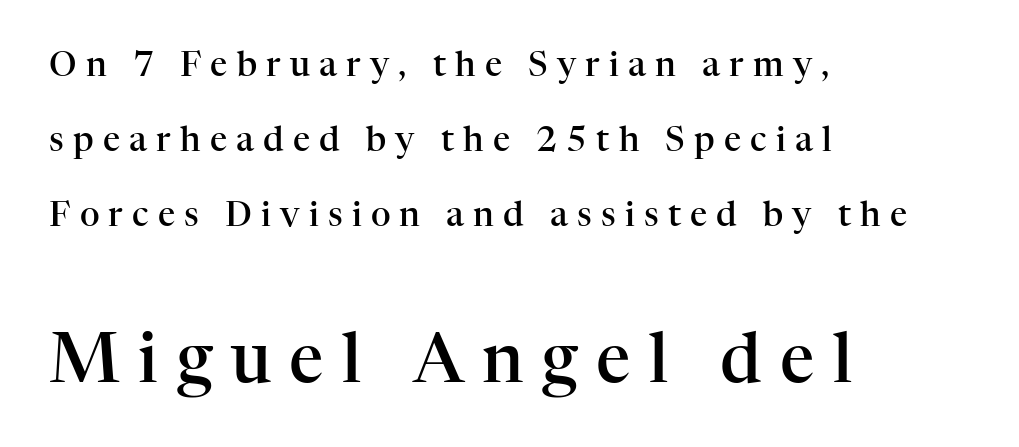
A clean baseline with only descenders dipping below it. Is the letter spacing exaggerated? Yes — the characters are pushed far apart. In this sample the second text group is rendered at the bigger scale. The compositor pushed each line to the left boundary. Stems and bowls a touch heavier than normal — semibold. Regarding leading, the lines here are spaced well apart.
